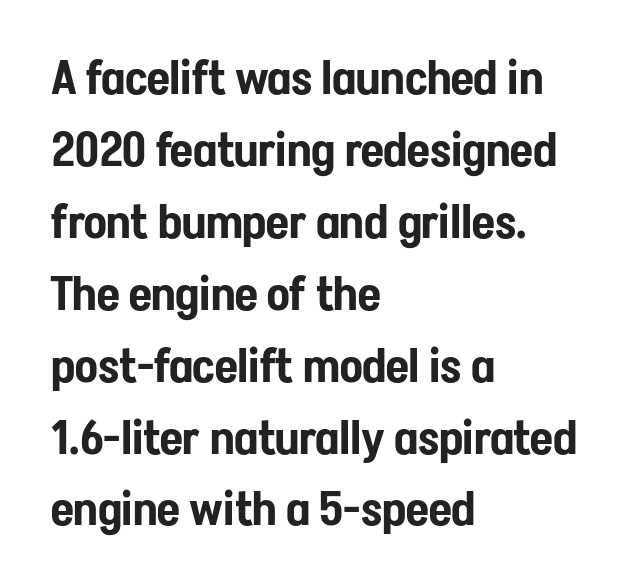
Q: Is the text italic (slanted)? A: No, it is upright.
Q: Is the typeface a serif or a sans-serif typeface? A: Sans-serif.
Q: Is the text underlined? A: No.
Q: How is the paragraph aligned? A: Left-aligned.
Q: Is the spacing between letters normal or unusually wide? A: Normal.
Q: Is the spacing between lines tight, normal or loose? A: Normal.
Q: Width (condensed, normal, or wide)? A: Condensed.
Q: Stroke contrast? A: Low.
Q: x-height? A: Medium.
Q: Monospaced? A: No.
